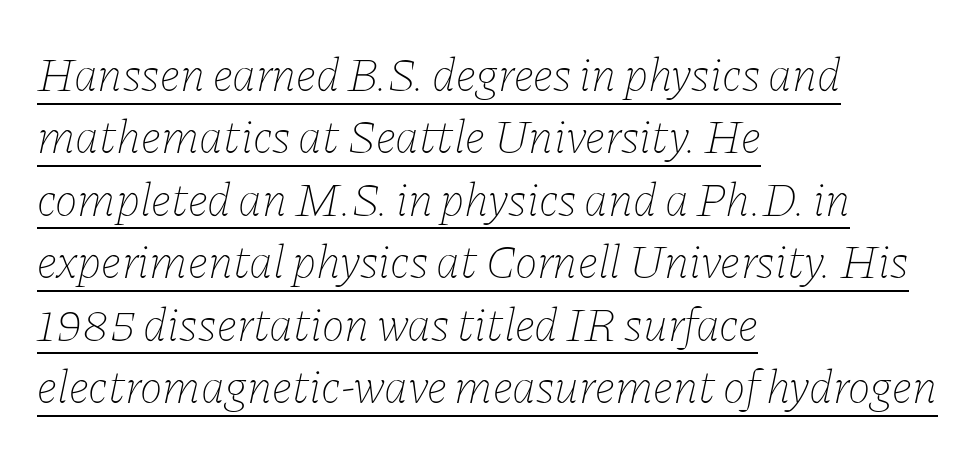
Q: Is the text bold? A: No.
Q: Is the text italic (slanted)? A: Yes, it leans right by about 11 degrees.
Q: Is the text underlined? A: Yes.
Q: How is the paragraph aligned? A: Left-aligned.
Q: Is the spacing between letters normal or unusually wide? A: Normal.
Q: Is the spacing between lines tight, normal or loose? A: Normal.
Q: Width (condensed, normal, or wide)? A: Normal.
Q: Stroke contrast? A: Low.
Q: x-height? A: Medium.
Q: Monospaced? A: No.
